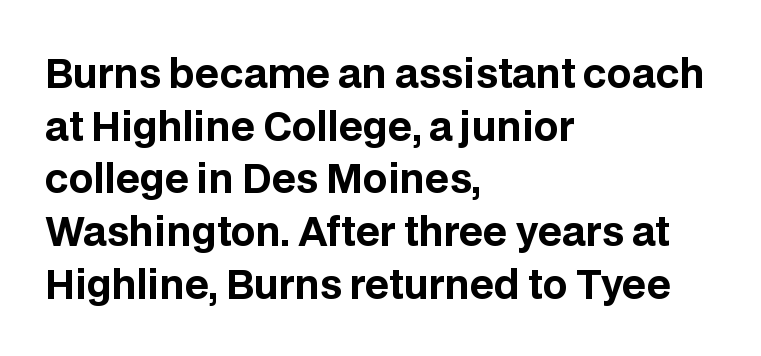
Rendered with straight, roman letterforms. The glyphs are unaccompanied by any horizontal stroke below them. Serif or sans? Sans — the stroke terminals are bare. Caption: standard tracking, unaltered.
